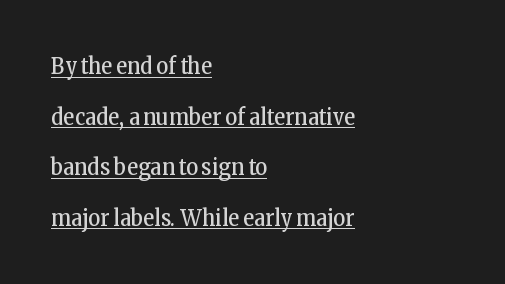
{"italic": "no", "bold": "no", "underline": "yes", "align": "left", "line_spacing": "loose", "line_spacing_ratio": 2.2, "letter_spacing": "normal", "letter_spacing_em": 0.0, "glyph_px": 23}
